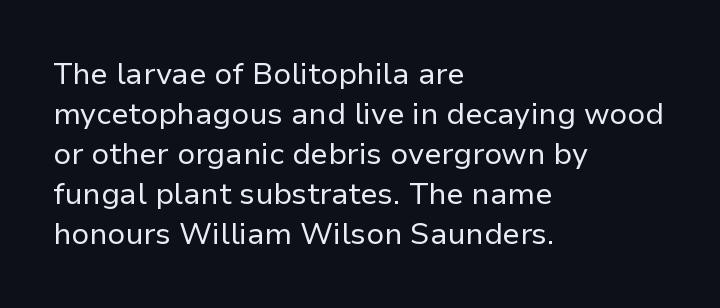
Q: Is the text bold? A: No.
Q: Is the text italic (slanted)? A: No, it is upright.
Q: Is the typeface a serif or a sans-serif typeface? A: Sans-serif.
Q: Is the text underlined? A: No.
Q: How is the paragraph aligned? A: Left-aligned.
Q: Is the spacing between letters normal or unusually wide? A: Normal.
Q: Is the spacing between lines tight, normal or loose? A: Normal.
Q: Width (condensed, normal, or wide)? A: Normal.
Q: Stroke contrast? A: Low.
Q: x-height? A: Medium.
Q: Monospaced? A: No.
